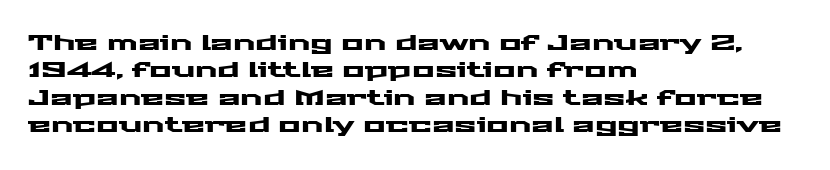
{"italic": "no", "underline": "no", "align": "left", "line_spacing": "normal", "line_spacing_ratio": 1.3, "letter_spacing": "normal", "letter_spacing_em": 0.0, "glyph_px": 21}
